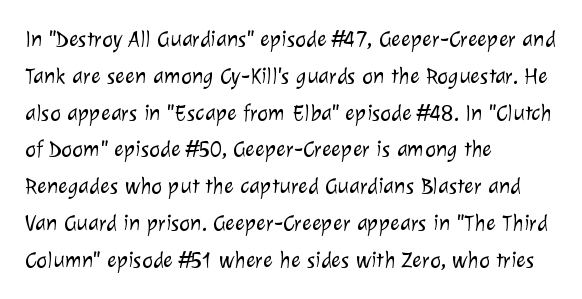
Default kerning and tracking; the words read as compact shapes. A typesetter would call this leading conventional body-copy spacing. Weight: in the light-to-regular range. Horizontally, the lines are justified to the leading edge only. The passage shown is not underscored anywhere.
